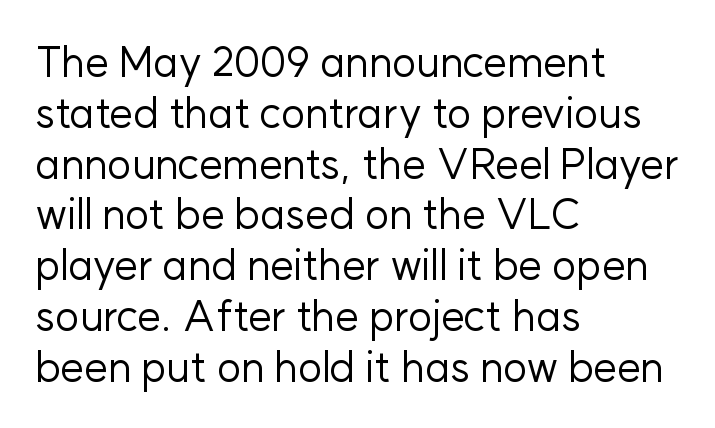
Q: Is the text bold? A: No.
Q: Is the text italic (slanted)? A: No, it is upright.
Q: Is the typeface a serif or a sans-serif typeface? A: Sans-serif.
Q: Is the text underlined? A: No.
Q: How is the paragraph aligned? A: Left-aligned.
Q: Is the spacing between letters normal or unusually wide? A: Normal.
Q: Width (condensed, normal, or wide)? A: Normal.
Q: Stroke contrast? A: Low.
Q: x-height? A: Medium.
Q: Monospaced? A: No.
